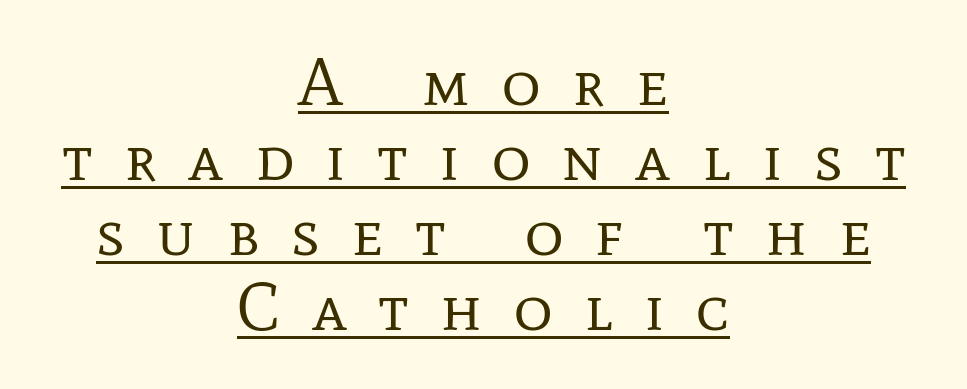
Q: Is the text bold? A: No.
Q: Is the text italic (slanted)? A: No, it is upright.
Q: Is the typeface a serif or a sans-serif typeface? A: Serif.
Q: Is the text underlined? A: Yes.
Q: How is the paragraph aligned? A: Centered.
Q: Is the spacing between letters normal or unusually wide? A: Unusually wide.
Q: Is the spacing between lines tight, normal or loose? A: Tight.
Q: Width (condensed, normal, or wide)? A: Normal.
Q: Stroke contrast? A: Low.
Q: x-height? A: Medium.
Q: Monospaced? A: No.
